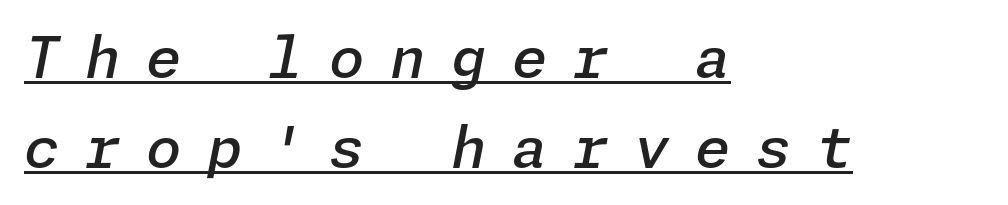
The image shows 57 px semibold type, italic (leaning right); set left-aligned, normal line spacing (1.58x), unusually wide letter spacing (+0.45 em), underlined; low stroke contrast and a medium x-height.
